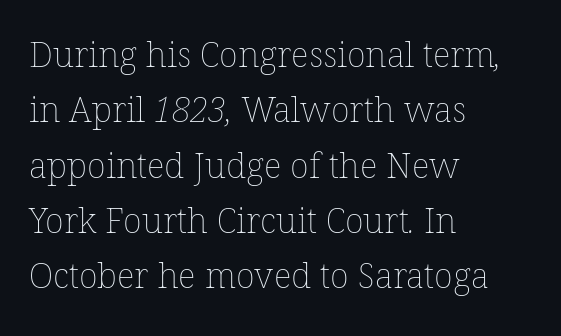
A normal amount of white space separates one row of letters from the next. Only glyphs here, with clear space below each row. Do the characters align in a grid? No, the font is proportional. Where is the straight margin? On the left. Weight class: somewhere from thin through regular. The rendering keeps characters at their native spacing.
